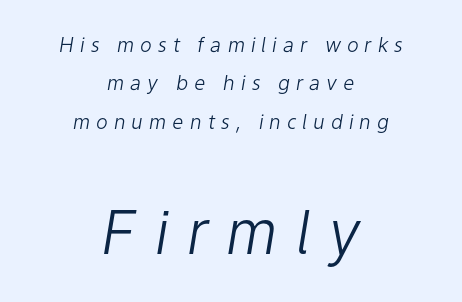
The image shows 60 px light type, italic (leaning right); set centered, loose line spacing (1.92x), unusually wide letter spacing (+0.3 em), not underlined; the second (bottom) block is 3.0x larger; low stroke contrast and a medium x-height.
